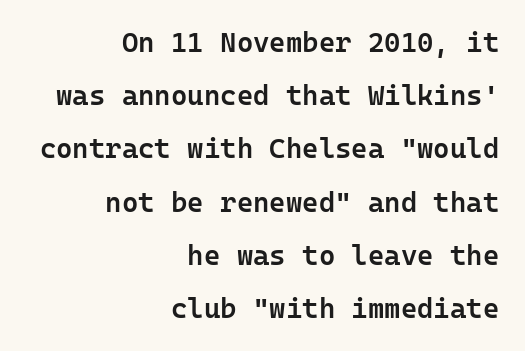
I'd describe the lettering as semibold — firm but not a full bold. The text was rendered using a sans face with plain stroke endings. This sample uses plain, unmodified letter spacing. A typesetter would call this leading open, well beyond the default.
